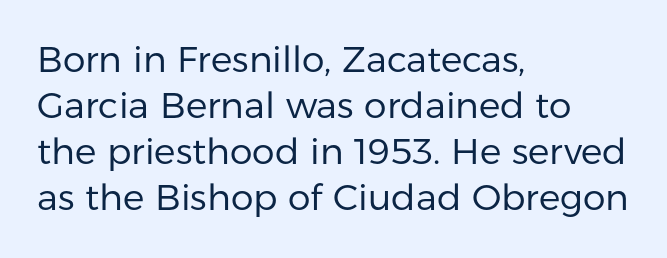
Q: Is the text bold? A: No.
Q: Is the text italic (slanted)? A: No, it is upright.
Q: Is the typeface a serif or a sans-serif typeface? A: Sans-serif.
Q: Is the text underlined? A: No.
Q: How is the paragraph aligned? A: Left-aligned.
Q: Is the spacing between letters normal or unusually wide? A: Normal.
Q: Is the spacing between lines tight, normal or loose? A: Normal.
Q: Width (condensed, normal, or wide)? A: Normal.
Q: Stroke contrast? A: Low.
Q: x-height? A: Medium.
Q: Monospaced? A: No.
